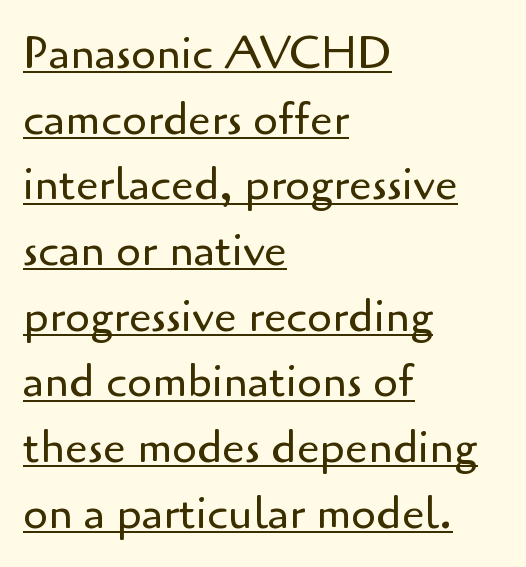
{"serif": "no", "italic": "no", "bold": "no", "weight": "regular", "width": "normal", "stroke_contrast": "low", "x_height": "small", "monospaced": "no", "underline": "yes", "align": "left", "line_spacing": "normal", "line_spacing_ratio": 1.46, "letter_spacing": "normal", "letter_spacing_em": 0.0, "glyph_px": 45}
